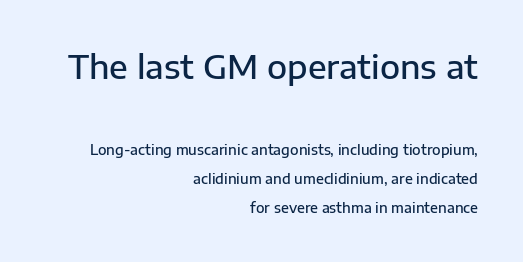
Q: Is the text bold? A: Semi-bold.
Q: Is the text italic (slanted)? A: No, it is upright.
Q: Is the typeface a serif or a sans-serif typeface? A: Sans-serif.
Q: Is the text underlined? A: No.
Q: How is the paragraph aligned? A: Right-aligned.
Q: Is the spacing between letters normal or unusually wide? A: Normal.
Q: Is the spacing between lines tight, normal or loose? A: Loose.
Q: Which block of text is set in a larger size, the first (top) or the second (bottom)? A: The first (top) one.
Q: Width (condensed, normal, or wide)? A: Normal.
Q: Stroke contrast? A: Low.
Q: x-height? A: Medium.
Q: Monospaced? A: No.
